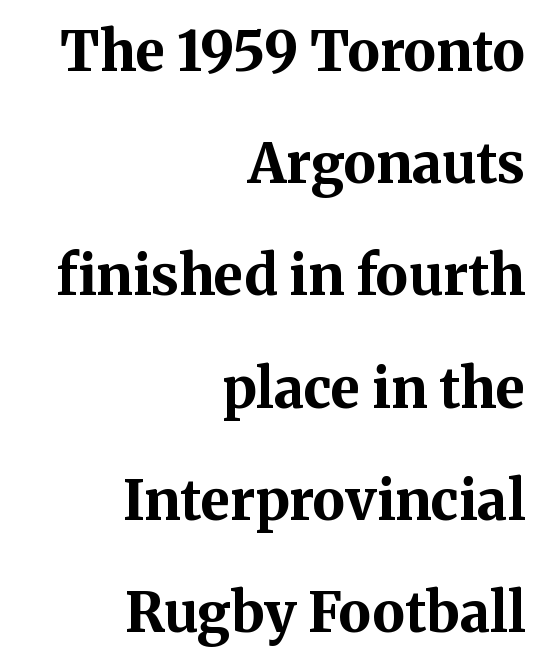
Heavy, bold letterforms. Examine the stroke ends and you'll spot serifs. Note the varied advance widths — an 'i' is clearly narrower than an 'm'. The line-height multiplier appears high, well above default. Check under the words: just untouched page.
